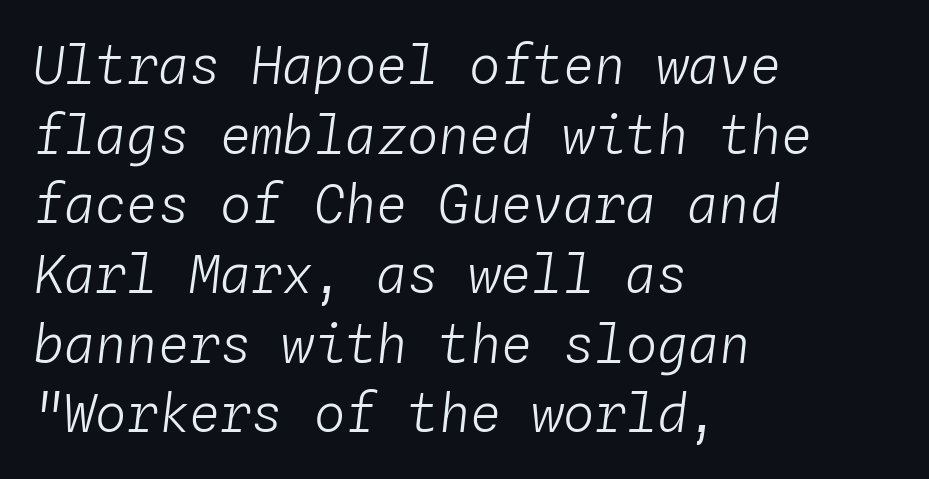
{"italic": "yes", "lean": "right", "slant_degrees": 4, "bold": "no", "weight": "light", "width": "normal", "stroke_contrast": "low", "x_height": "medium", "monospaced": "yes", "underline": "no", "align": "left", "line_spacing": "normal", "line_spacing_ratio": 1.34, "letter_spacing": "normal", "letter_spacing_em": 0.0, "glyph_px": 52}
